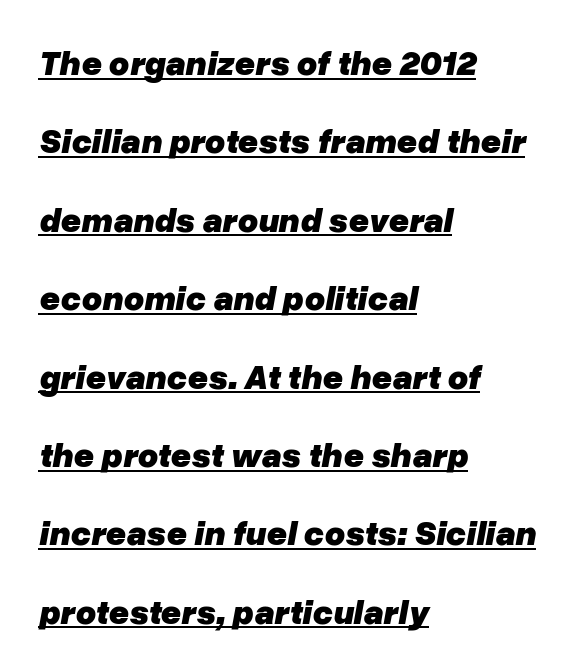
Q: Is the text bold? A: Yes.
Q: Is the text italic (slanted)? A: Yes, it leans right by about 10 degrees.
Q: Is the text underlined? A: Yes.
Q: How is the paragraph aligned? A: Left-aligned.
Q: Is the spacing between letters normal or unusually wide? A: Normal.
Q: Is the spacing between lines tight, normal or loose? A: Loose.
Q: Width (condensed, normal, or wide)? A: Normal.
Q: Stroke contrast? A: Low.
Q: x-height? A: Medium.
Q: Monospaced? A: No.
